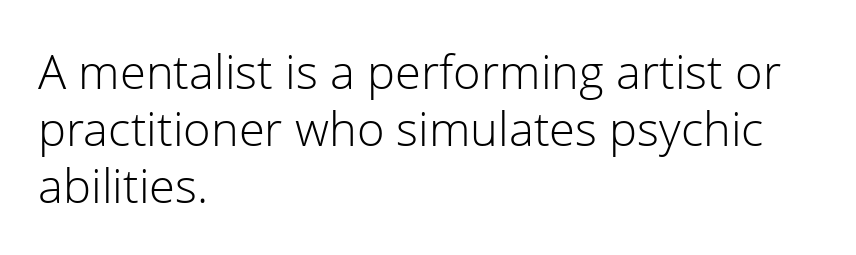
Q: Is the text bold? A: No.
Q: Is the text italic (slanted)? A: No, it is upright.
Q: Is the typeface a serif or a sans-serif typeface? A: Sans-serif.
Q: Is the text underlined? A: No.
Q: How is the paragraph aligned? A: Left-aligned.
Q: Is the spacing between letters normal or unusually wide? A: Normal.
Q: Width (condensed, normal, or wide)? A: Normal.
Q: Stroke contrast? A: Low.
Q: x-height? A: Medium.
Q: Monospaced? A: No.
